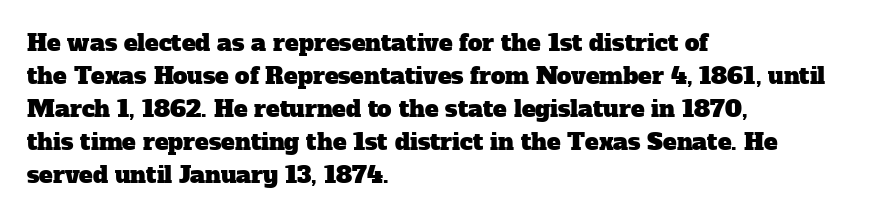
The image shows 23 px text type; set left-aligned, normal line spacing (1.44x), normal letter spacing, not underlined.
